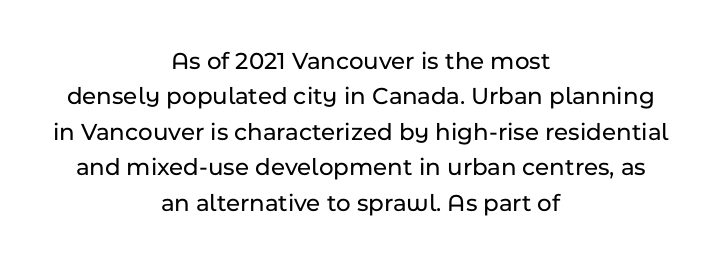
The line-height multiplier appears to be the usual default. Teacher's note: observe the equal gaps on both sides — that is centered alignment. The lettering stays uniformly vertical, giving the passage a roman look. Honestly, there is no underline to notice here at all. The type is set solid horizontally, with unmodified tracking.
